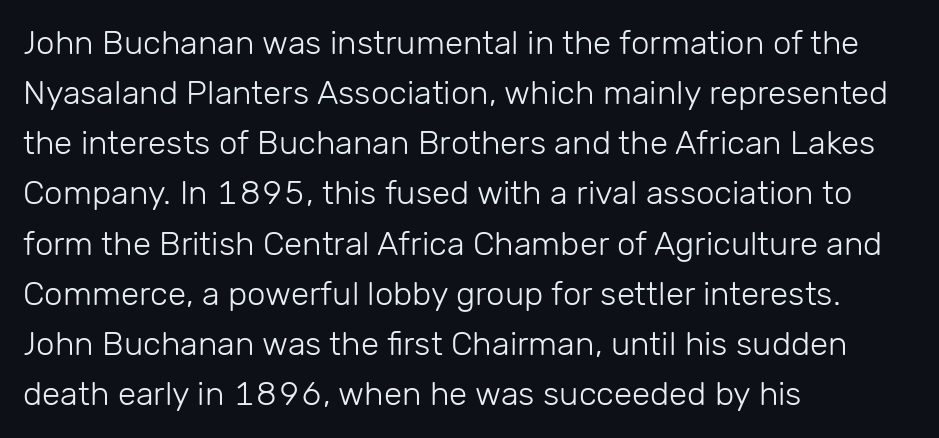
Q: Is the text bold? A: No.
Q: Is the text italic (slanted)? A: No, it is upright.
Q: Is the typeface a serif or a sans-serif typeface? A: Sans-serif.
Q: Is the text underlined? A: No.
Q: How is the paragraph aligned? A: Left-aligned.
Q: Is the spacing between letters normal or unusually wide? A: Normal.
Q: Is the spacing between lines tight, normal or loose? A: Normal.
Q: Width (condensed, normal, or wide)? A: Normal.
Q: Stroke contrast? A: Low.
Q: x-height? A: Medium.
Q: Monospaced? A: No.
